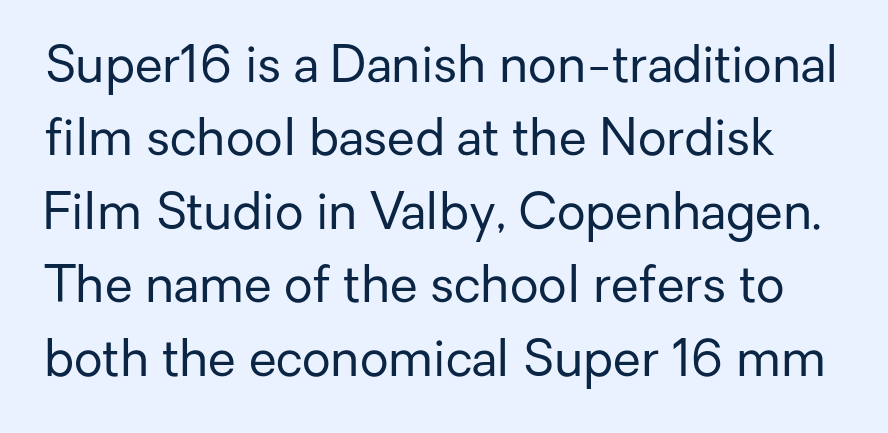
The image shows 50 px regular-weight sans-serif type, upright; set normal line spacing (1.47x), normal letter spacing, not underlined; low stroke contrast and a medium x-height.
